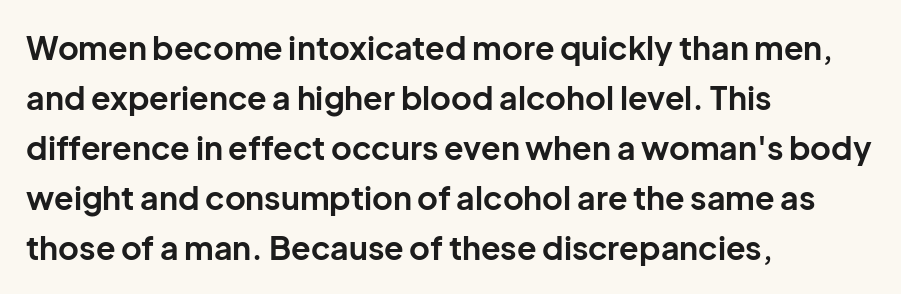
Q: Is the text bold? A: Yes.
Q: Is the text italic (slanted)? A: No, it is upright.
Q: Is the typeface a serif or a sans-serif typeface? A: Sans-serif.
Q: Is the text underlined? A: No.
Q: How is the paragraph aligned? A: Left-aligned.
Q: Is the spacing between letters normal or unusually wide? A: Normal.
Q: Is the spacing between lines tight, normal or loose? A: Normal.
Q: Width (condensed, normal, or wide)? A: Normal.
Q: Stroke contrast? A: Low.
Q: x-height? A: Medium.
Q: Monospaced? A: No.
